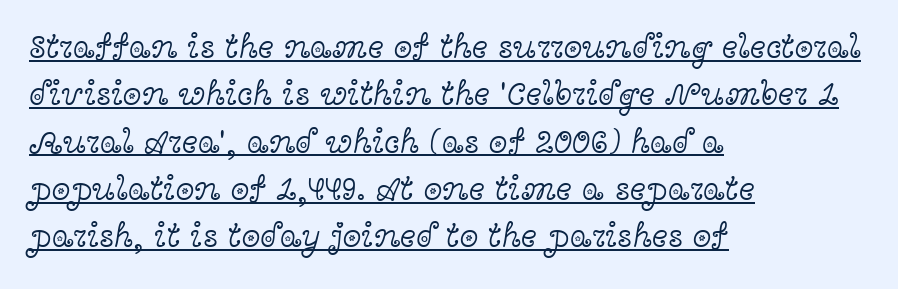
The image shows 34 px light, wide serif type, upright; set left-aligned, normal line spacing (1.39x), normal letter spacing, underlined; a medium x-height.
